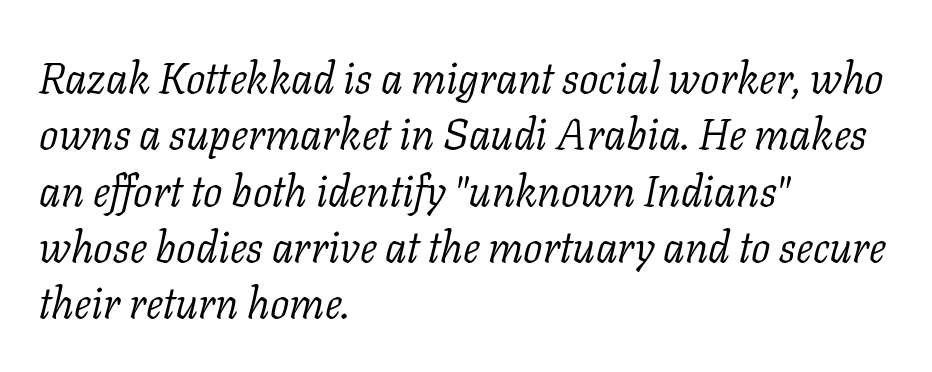
Q: Is the text bold? A: No.
Q: Is the text italic (slanted)? A: Yes, it leans right by about 11 degrees.
Q: Is the typeface a serif or a sans-serif typeface? A: Serif.
Q: Is the text underlined? A: No.
Q: How is the paragraph aligned? A: Left-aligned.
Q: Is the spacing between letters normal or unusually wide? A: Normal.
Q: Is the spacing between lines tight, normal or loose? A: Normal.
Q: Width (condensed, normal, or wide)? A: Normal.
Q: Stroke contrast? A: Low.
Q: x-height? A: Medium.
Q: Monospaced? A: No.
